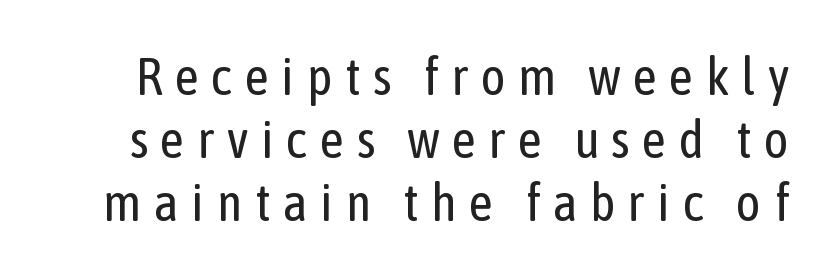
{"serif": "no", "italic": "no", "bold": "no", "weight": "regular", "width": "condensed", "stroke_contrast": "low", "x_height": "medium", "monospaced": "no", "underline": "no", "line_spacing_ratio": 1.19, "letter_spacing": "wide", "letter_spacing_em": 0.23, "glyph_px": 53}
